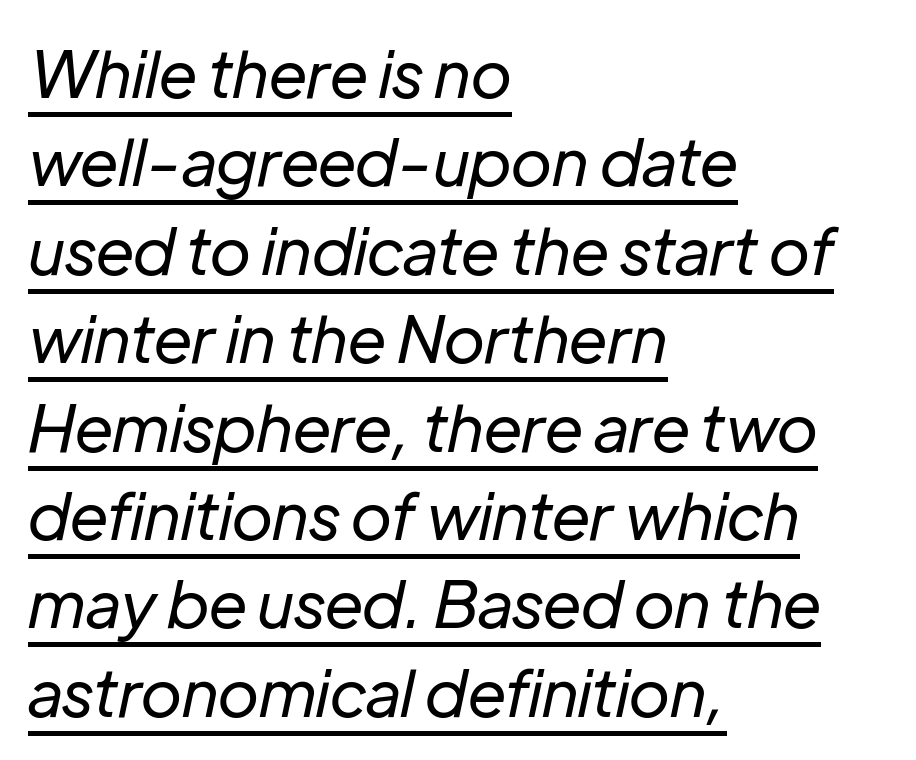
{"italic": "yes", "lean": "right", "slant_degrees": 12, "bold": "no", "weight": "regular", "width": "normal", "stroke_contrast": "low", "x_height": "medium", "monospaced": "no", "underline": "yes", "align": "left", "line_spacing": "normal", "line_spacing_ratio": 1.36, "letter_spacing": "normal", "letter_spacing_em": 0.0, "glyph_px": 65}
